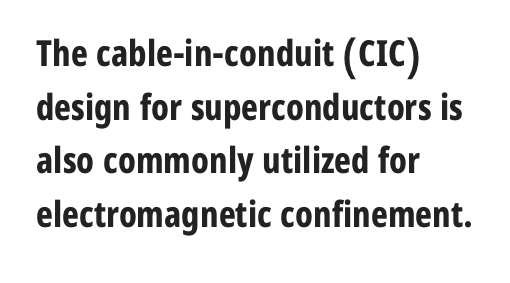
Q: Is the text bold? A: Yes.
Q: Is the text italic (slanted)? A: No, it is upright.
Q: Is the typeface a serif or a sans-serif typeface? A: Sans-serif.
Q: Is the text underlined? A: No.
Q: How is the paragraph aligned? A: Left-aligned.
Q: Is the spacing between letters normal or unusually wide? A: Normal.
Q: Is the spacing between lines tight, normal or loose? A: Normal.
Q: Width (condensed, normal, or wide)? A: Condensed.
Q: Stroke contrast? A: Low.
Q: x-height? A: Medium.
Q: Monospaced? A: No.
